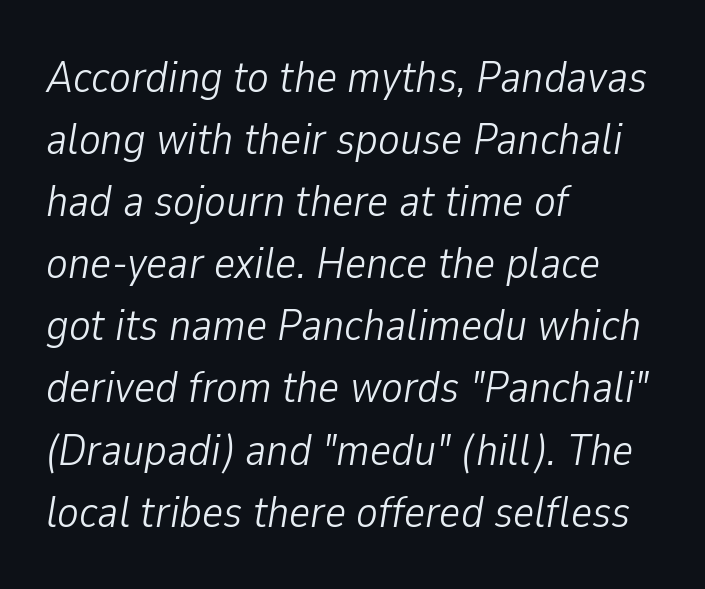
The image shows 45 px light, condensed type, italic (leaning right); set left-aligned, normal line spacing (1.38x), normal letter spacing, not underlined; low stroke contrast and a medium x-height.
